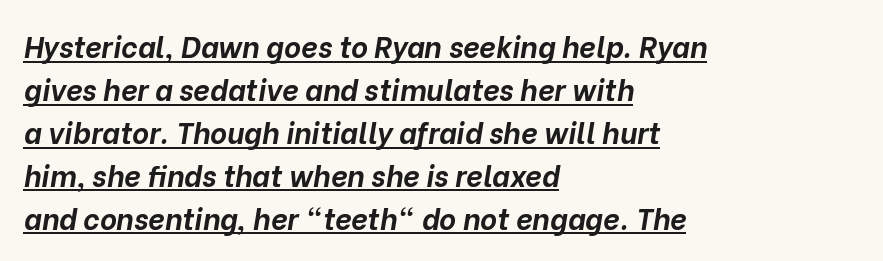
Q: Is the text bold? A: Yes.
Q: Is the text italic (slanted)? A: Yes, it leans right by about 10 degrees.
Q: Is the text underlined? A: Yes.
Q: How is the paragraph aligned? A: Left-aligned.
Q: Is the spacing between letters normal or unusually wide? A: Normal.
Q: Is the spacing between lines tight, normal or loose? A: Normal.
Q: Width (condensed, normal, or wide)? A: Normal.
Q: Stroke contrast? A: Low.
Q: x-height? A: Medium.
Q: Monospaced? A: No.
